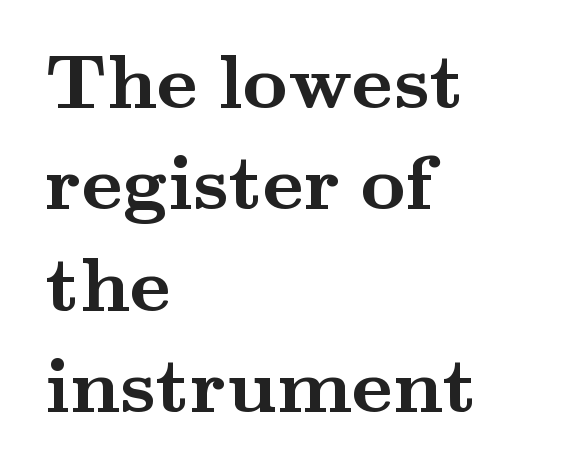
{"serif": "yes", "italic": "no", "bold": "yes", "weight": "semibold", "width": "wide", "stroke_contrast": "medium", "x_height": "small", "monospaced": "no", "underline": "no", "align": "left", "line_spacing": "normal", "line_spacing_ratio": 1.3, "letter_spacing": "normal", "letter_spacing_em": 0.0, "glyph_px": 78}
